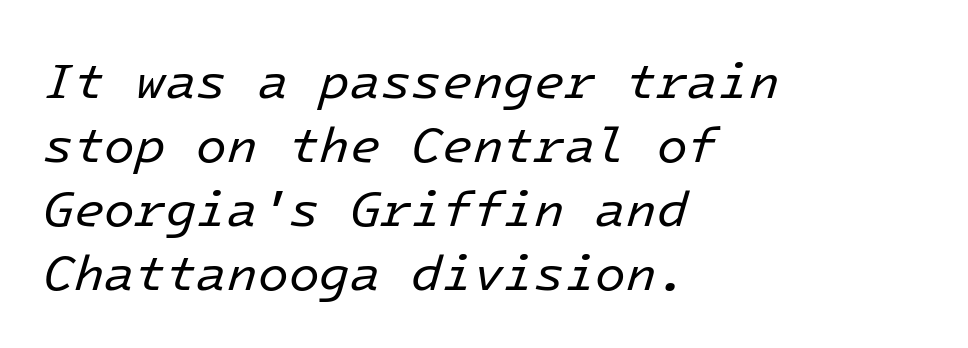
The font is comparable to plain body text, perhaps lighter. Clear beneath every line of the passage. The text block is weighted toward the left margin, trailing off unevenly rightward. Compared with typical body copy, the letter spacing here is the same. Regarding leading, the lines here are spaced in the standard way.
